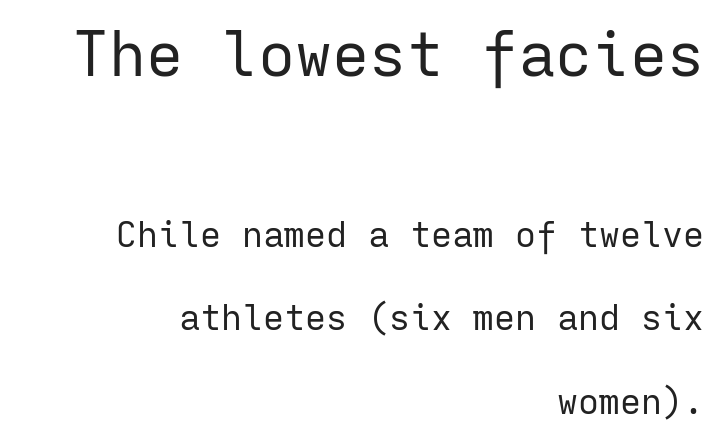
Nobody touched the tracking dial on this one. Reading top to bottom, the characters get smaller at the block break. Reading down the block, your eye finds every line finishing at a fixed right position. Is the type heavy? It reads as light-to-regular instead. This rendering features lettering with no underline.
